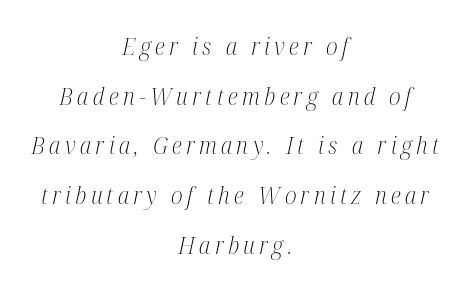
The image shows 24 px text type, italic (leaning right); set centered, loose line spacing (2.07x), not underlined.
